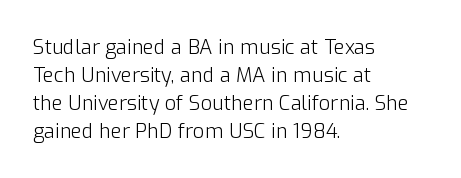
A roman cut, with each character standing at attention. Compared with a centered layout, this one pins lines to the left instead. Evenly set lines give the paragraph a standard silhouette. Heft: none added — not bold. The baseline area is clear.
